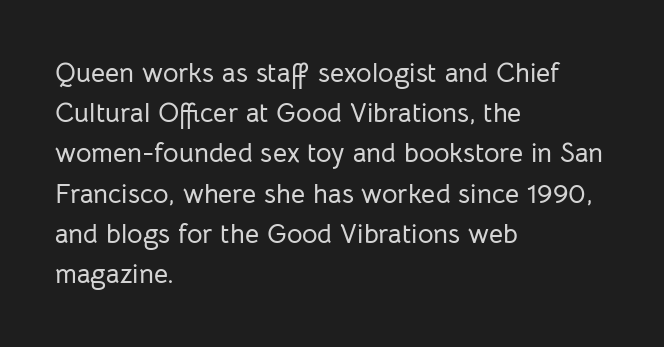
Summary of vertical rhythm: regular, with standard interline spacing. No italicization has been applied; the sample stays upright. One-word summary of the alignment: left. The line texture is even and compact thanks to regular tracking. The space directly below the letters is spotless.
